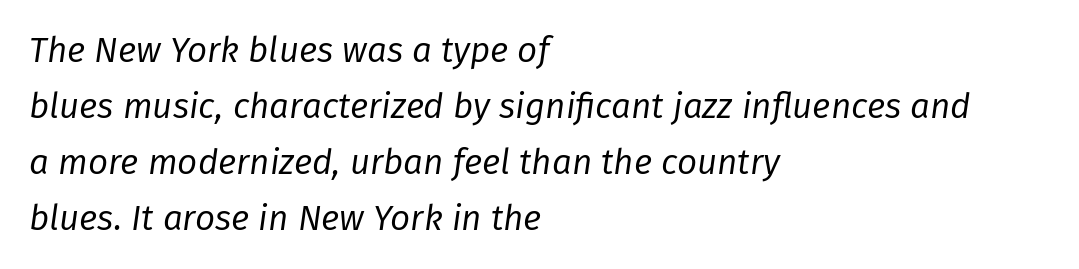
{"italic": "yes", "lean": "right", "slant_degrees": 8, "bold": "no", "weight": "regular", "width": "normal", "stroke_contrast": "low", "x_height": "medium", "monospaced": "no", "underline": "no", "align": "left", "line_spacing": "normal", "line_spacing_ratio": 1.6, "letter_spacing": "normal", "letter_spacing_em": 0.0, "glyph_px": 35}
